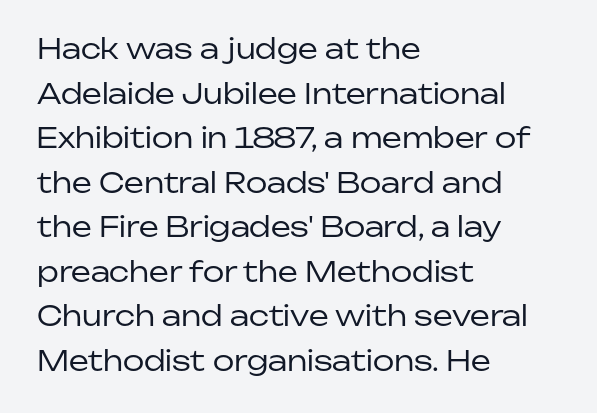
The image shows 28 px regular-weight sans-serif type, upright; set left-aligned, normal line spacing (1.59x), normal letter spacing, not underlined; low stroke contrast and a medium x-height.
